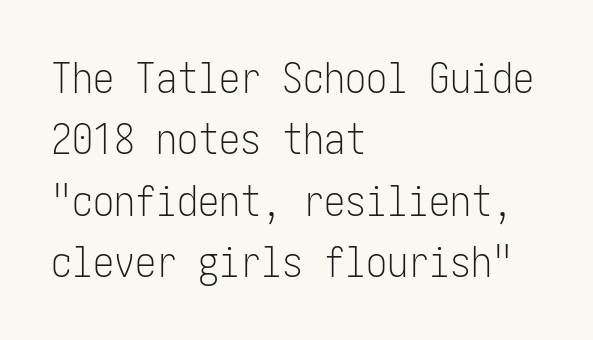
Q: Is the text bold? A: No.
Q: Is the text italic (slanted)? A: No, it is upright.
Q: Is the typeface a serif or a sans-serif typeface? A: Sans-serif.
Q: Is the text underlined? A: No.
Q: How is the paragraph aligned? A: Left-aligned.
Q: Is the spacing between letters normal or unusually wide? A: Normal.
Q: Is the spacing between lines tight, normal or loose? A: Normal.
Q: Width (condensed, normal, or wide)? A: Condensed.
Q: Stroke contrast? A: Low.
Q: x-height? A: Medium.
